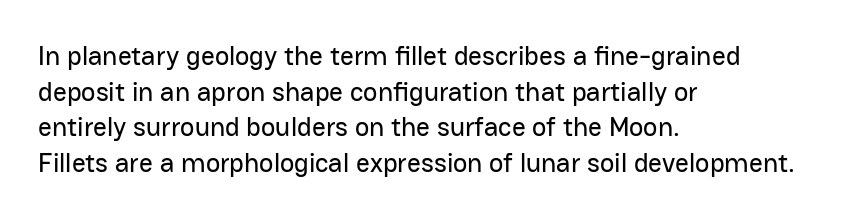
Line spacing here is normal. In terms of posture, this sample is upright. A bare baseline throughout the passage. Does the copy run flush right? No — it runs flush left. You could call the tracking neutral — neither tight nor loose.
